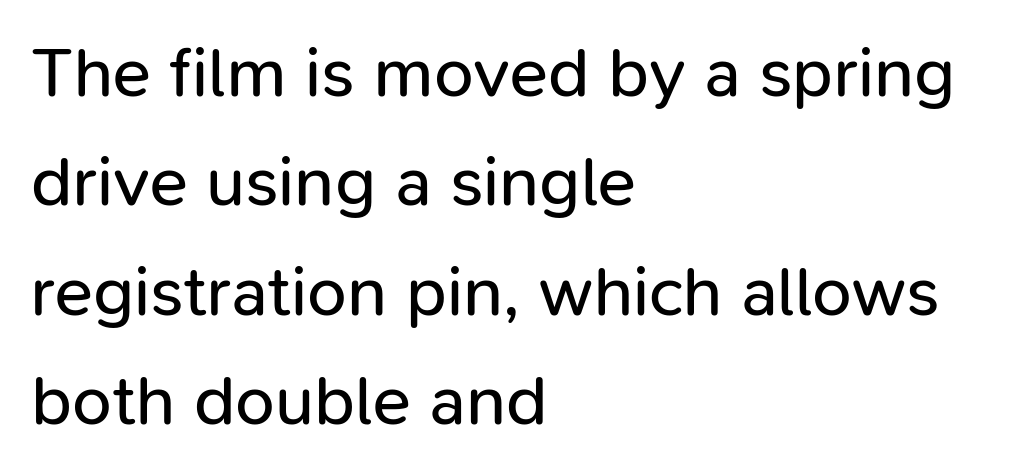
The image shows 71 px regular-weight sans-serif type, upright; set left-aligned, normal line spacing (1.54x), normal letter spacing, not underlined; low stroke contrast and a medium x-height.
